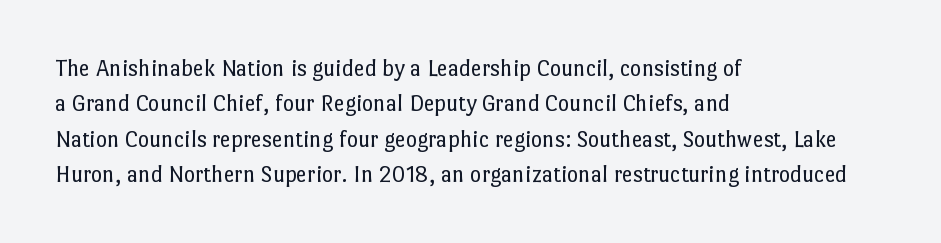
Q: Is the text bold? A: No.
Q: Is the text italic (slanted)? A: No, it is upright.
Q: Is the text underlined? A: No.
Q: How is the paragraph aligned? A: Left-aligned.
Q: Is the spacing between letters normal or unusually wide? A: Normal.
Q: Is the spacing between lines tight, normal or loose? A: Normal.
